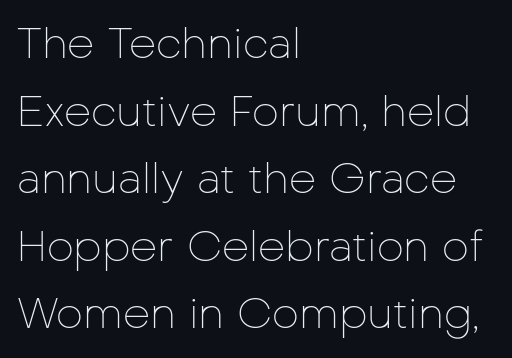
{"serif": "no", "italic": "no", "bold": "no", "weight": "thin", "width": "normal", "stroke_contrast": "low", "x_height": "medium", "monospaced": "no", "underline": "no", "align": "left", "line_spacing": "normal", "line_spacing_ratio": 1.57, "letter_spacing": "normal", "letter_spacing_em": 0.0, "glyph_px": 43}
